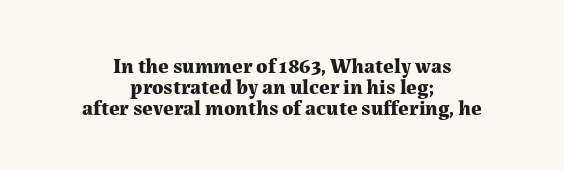
Q: Is the text bold? A: Yes.
Q: Is the text italic (slanted)? A: No, it is upright.
Q: Is the text underlined? A: No.
Q: How is the paragraph aligned? A: Centered.
Q: Is the spacing between letters normal or unusually wide? A: Normal.
Q: Is the spacing between lines tight, normal or loose? A: Tight.
